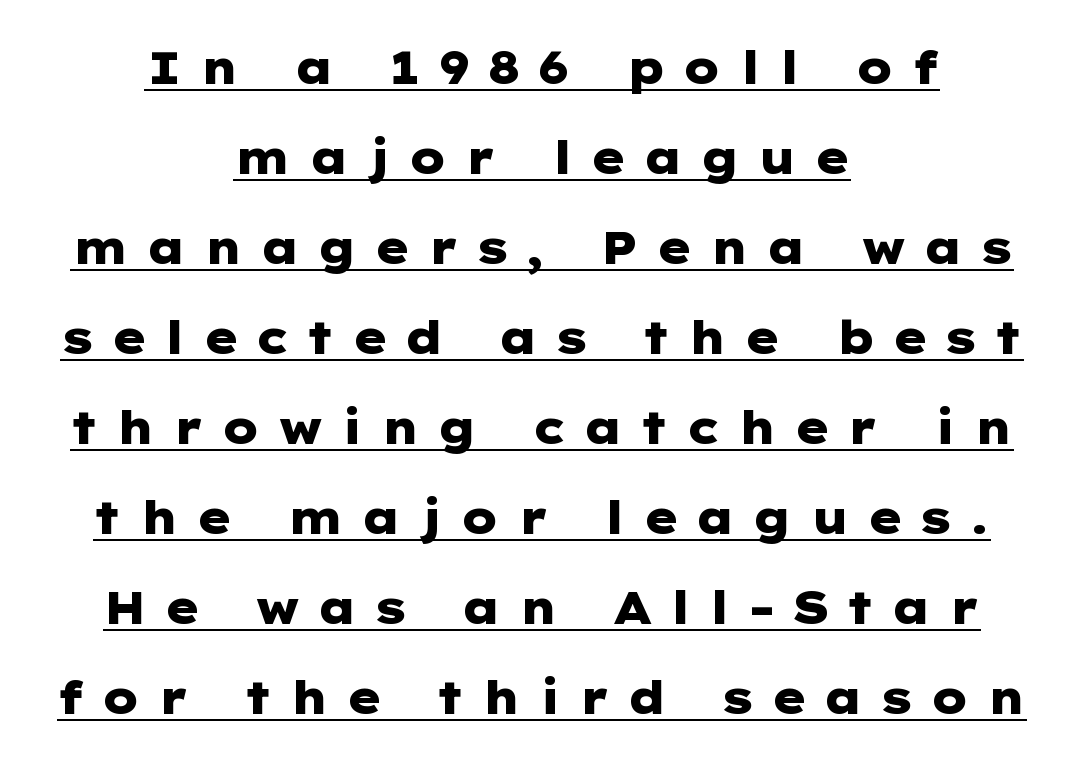
Q: Is the text bold? A: Yes.
Q: Is the text italic (slanted)? A: No, it is upright.
Q: Is the typeface a serif or a sans-serif typeface? A: Sans-serif.
Q: Is the text underlined? A: Yes.
Q: How is the paragraph aligned? A: Centered.
Q: Is the spacing between letters normal or unusually wide? A: Unusually wide.
Q: Is the spacing between lines tight, normal or loose? A: Loose.
Q: Width (condensed, normal, or wide)? A: Wide.
Q: Stroke contrast? A: Low.
Q: x-height? A: Medium.
